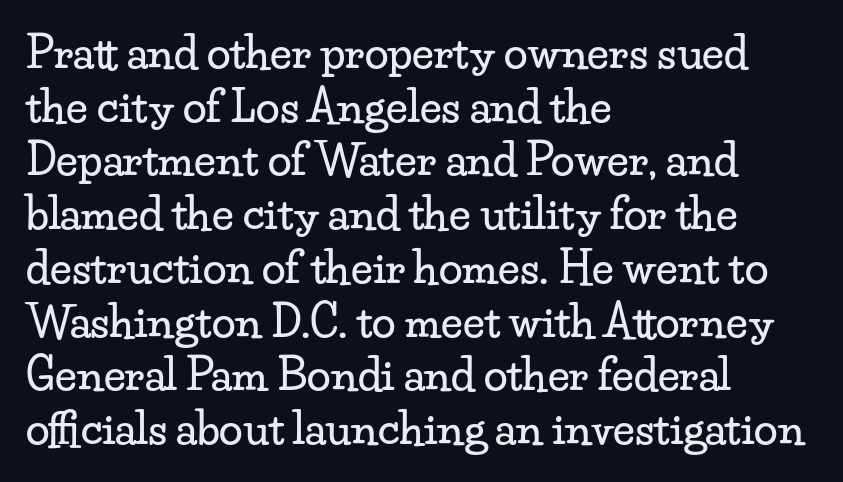
Q: Is the text italic (slanted)? A: No, it is upright.
Q: Is the typeface a serif or a sans-serif typeface? A: Serif.
Q: Is the text underlined? A: No.
Q: How is the paragraph aligned? A: Left-aligned.
Q: Is the spacing between letters normal or unusually wide? A: Normal.
Q: Is the spacing between lines tight, normal or loose? A: Normal.
Q: Width (condensed, normal, or wide)? A: Wide.
Q: Stroke contrast? A: Low.
Q: x-height? A: Small.
Q: Monospaced? A: No.
